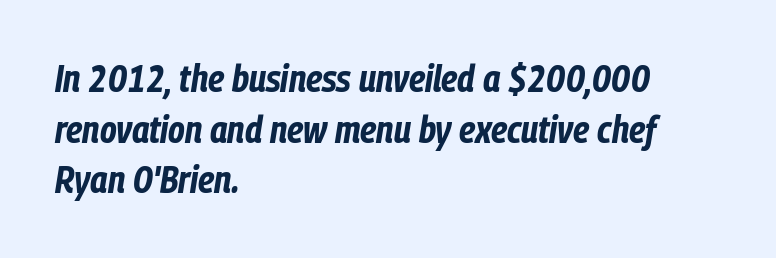
The lines are quadded left. Inter-character spacing is left at the font's built-in metrics. Every letter is thick-stroked: bold, no question. A typesetter would call this proportional, since set widths differ per character.
